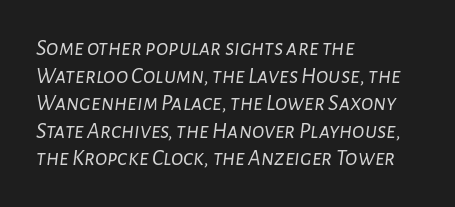
The space directly below the letters is spotless. The weight tops out at a normal text grade. Tracking here is standard; glyphs follow each other at the usual distance. Tall strokes in this sample are angled rather than plumb. Leftover space on each line is placed entirely after the last word.
